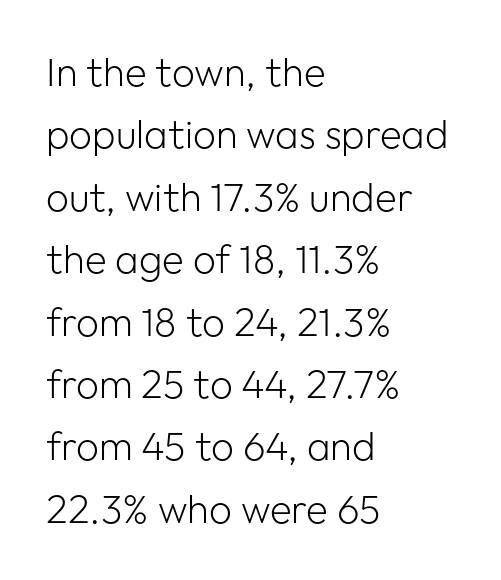
Nope, not italic — everything's standing straight. Spacing verdict: proportional, widths tailored to each character. The strokes carry an ordinary text weight at most. Leading: standard.
